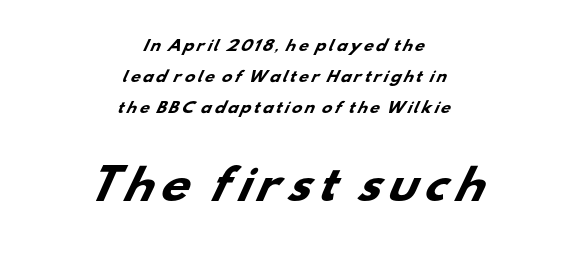
{"serif": "no", "bold": "yes", "weight": "heavy", "width": "wide", "stroke_contrast": "low", "x_height": "small", "monospaced": "no", "underline": "no", "align": "center", "line_spacing": "loose", "line_spacing_ratio": 2.2, "larger_block": "second", "size_ratio": 2.93, "glyph_px": 41}
